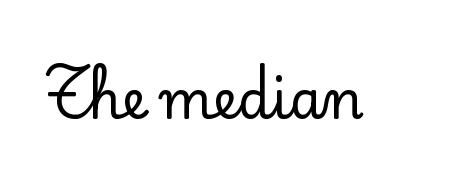
The image shows 53 px serif type, upright; set normal letter spacing, not underlined; low stroke contrast and a small x-height.
